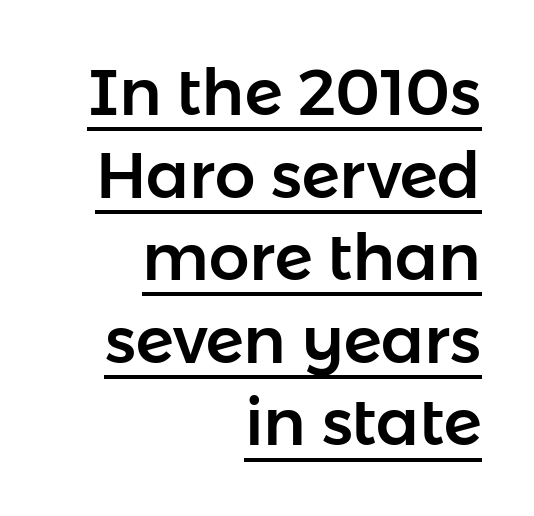
{"serif": "no", "italic": "no", "width": "normal", "stroke_contrast": "low", "x_height": "medium", "monospaced": "no", "underline": "yes", "align": "right", "line_spacing": "normal", "line_spacing_ratio": 1.29, "letter_spacing": "normal", "letter_spacing_em": 0.0, "glyph_px": 64}
